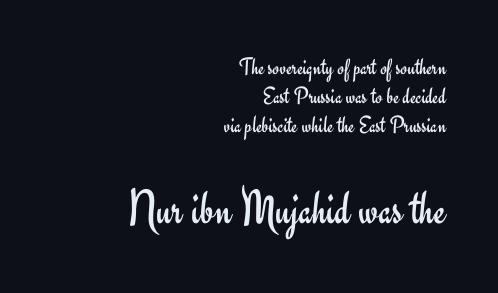
The image shows 49 px regular-weight sans-serif type; set right-aligned, line spacing 1.21x, normal letter spacing, not underlined; the second (bottom) block is 2.04x larger; low stroke contrast and a small x-height.
